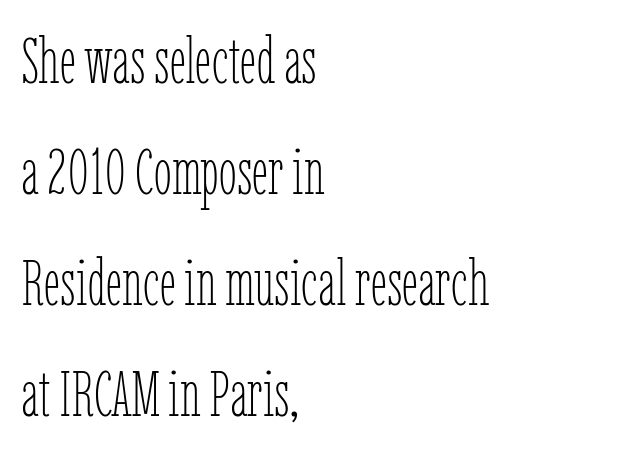
Q: Is the text bold? A: No.
Q: Is the text italic (slanted)? A: No, it is upright.
Q: Is the text underlined? A: No.
Q: How is the paragraph aligned? A: Left-aligned.
Q: Is the spacing between letters normal or unusually wide? A: Normal.
Q: Width (condensed, normal, or wide)? A: Condensed.
Q: Stroke contrast? A: Low.
Q: x-height? A: Medium.
Q: Monospaced? A: No.
